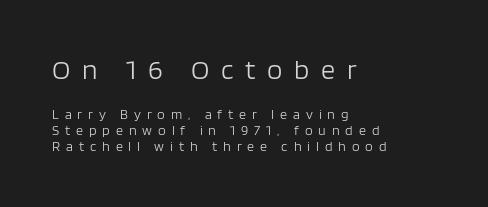
The image shows 28 px light sans-serif type, upright; set left-aligned, tight line spacing (1.11x), unusually wide letter spacing (+0.42 em), not underlined; the first (top) block is 2.0x larger; low stroke contrast and a large x-height.
